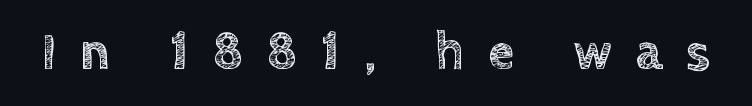
The image shows 52 px text type, upright; set unusually wide letter spacing (+0.46 em), not underlined; a large x-height.
